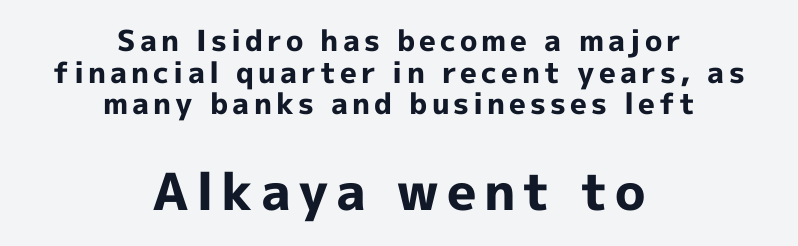
{"serif": "no", "italic": "no", "bold": "yes", "weight": "bold", "width": "normal", "x_height": "medium", "monospaced": "no", "underline": "no", "align": "center", "line_spacing": "tight", "line_spacing_ratio": 1.09, "larger_block": "second", "size_ratio": 1.76, "glyph_px": 51}
